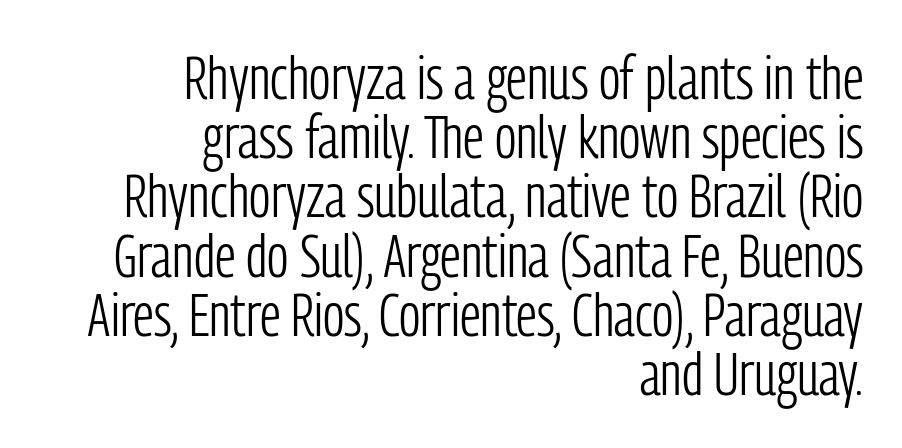
Q: Is the text bold? A: No.
Q: Is the text italic (slanted)? A: No, it is upright.
Q: Is the typeface a serif or a sans-serif typeface? A: Sans-serif.
Q: Is the text underlined? A: No.
Q: How is the paragraph aligned? A: Right-aligned.
Q: Is the spacing between letters normal or unusually wide? A: Normal.
Q: Is the spacing between lines tight, normal or loose? A: Tight.
Q: Width (condensed, normal, or wide)? A: Condensed.
Q: Stroke contrast? A: Low.
Q: x-height? A: Medium.
Q: Monospaced? A: No.
